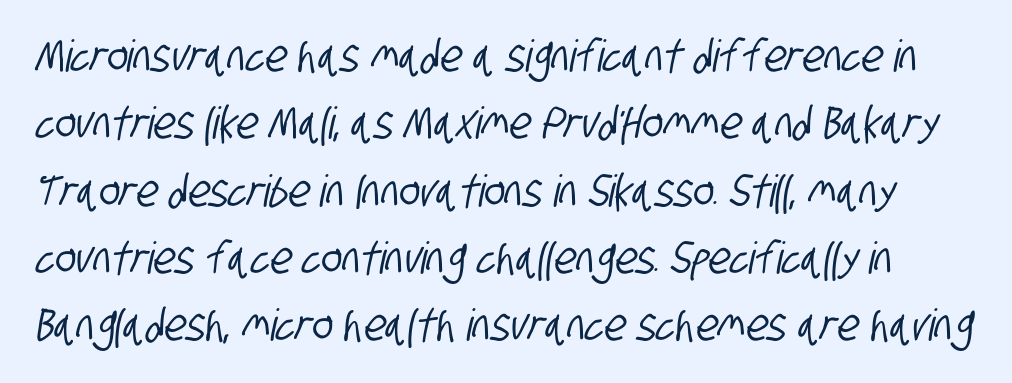
{"serif": "no", "width": "condensed", "stroke_contrast": "low", "x_height": "large", "monospaced": "no", "underline": "no", "line_spacing": "normal", "line_spacing_ratio": 1.53, "letter_spacing": "normal", "letter_spacing_em": 0.0, "glyph_px": 44}
